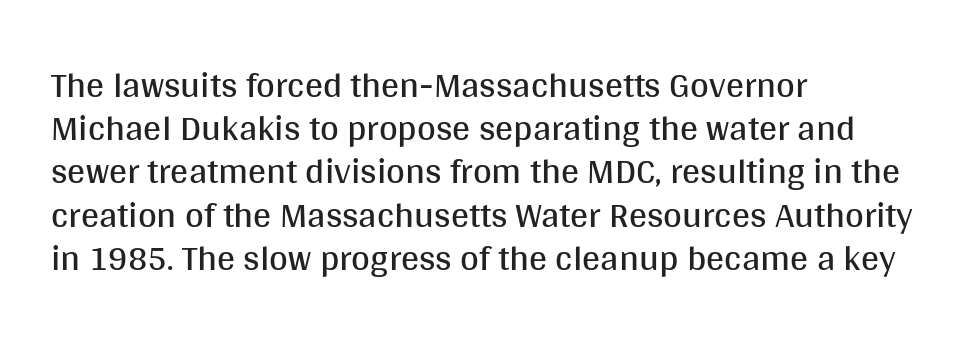
Q: Is the text bold? A: No.
Q: Is the text italic (slanted)? A: No, it is upright.
Q: Is the typeface a serif or a sans-serif typeface? A: Sans-serif.
Q: Is the text underlined? A: No.
Q: How is the paragraph aligned? A: Left-aligned.
Q: Is the spacing between letters normal or unusually wide? A: Normal.
Q: Width (condensed, normal, or wide)? A: Normal.
Q: Stroke contrast? A: Medium.
Q: x-height? A: Large.
Q: Monospaced? A: No.
